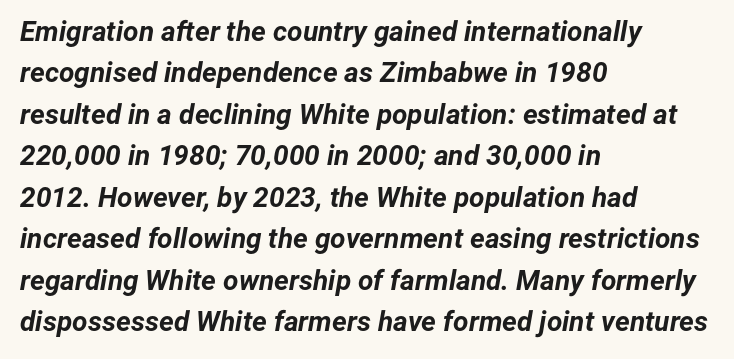
All the whitespace from short lines collects on the right. The passage shown leans; its letterforms are oblique. The passage shown stacks its lines at a standard gap. Here the glyphs are tracked normally, forming tight word shapes. Stroke thickness is high; the sample reads as a true bold.
